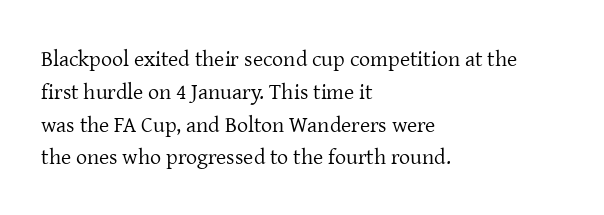
Descender tails drop into unmarked territory. Vertically, the passage feels balanced, rows spaced as you'd expect. The typesetter chose a ragged-right arrangement here. The typography opts for an upright posture over an oblique one. The rendering keeps characters at their native spacing. Stroke mass is kept to a normal reading level or below.
